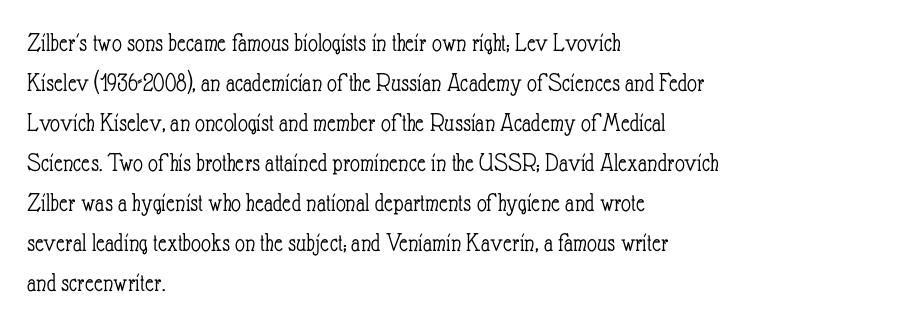
{"italic": "no", "bold": "no", "underline": "no", "align": "left", "line_spacing": "normal", "line_spacing_ratio": 1.48, "letter_spacing": "normal", "letter_spacing_em": 0.0, "glyph_px": 27}
